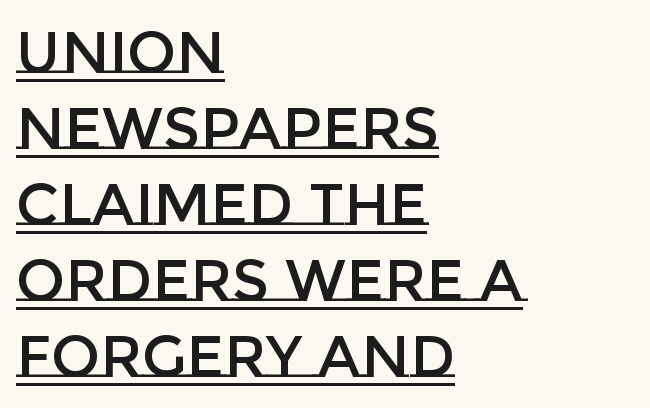
{"italic": "no", "width": "normal", "stroke_contrast": "low", "x_height": "large", "monospaced": "no", "underline": "yes", "align": "left", "line_spacing": "normal", "line_spacing_ratio": 1.31, "letter_spacing": "normal", "letter_spacing_em": 0.0, "glyph_px": 58}
